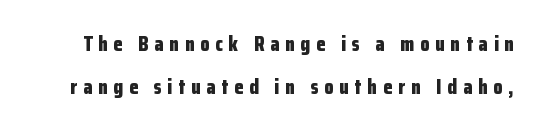
{"italic": "no", "bold": "yes", "underline": "no", "line_spacing": "loose", "line_spacing_ratio": 2.03, "letter_spacing": "wide", "letter_spacing_em": 0.28, "glyph_px": 21}
